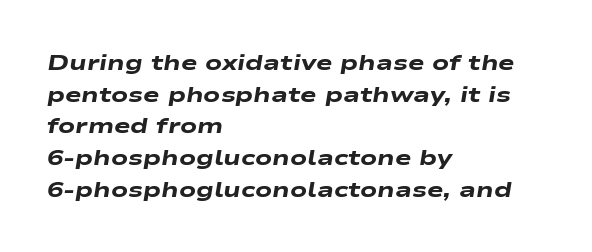
The lines sit at an ordinary, default distance from one another. Typographic density is high because the face is bold. The rendering anchors every line to the left-hand side. Lines of text with bare space underneath.
